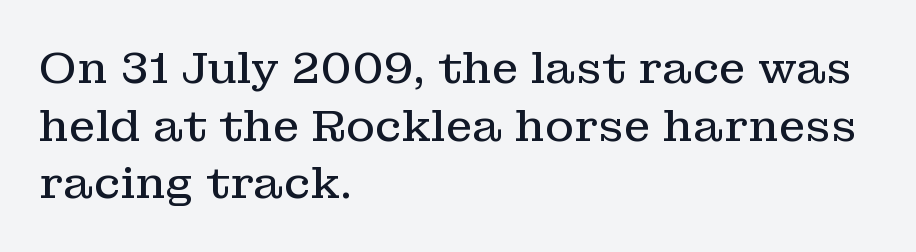
You could call the tracking neutral — neither tight nor loose. Each new line begins a customary step beneath the previous one. Nope, not italic — everything's standing straight. Short and long lines alike share a common starting point at left. Stroke mass is kept to a normal reading level or below. Are there feet on the stems? There are — it's a serif.
